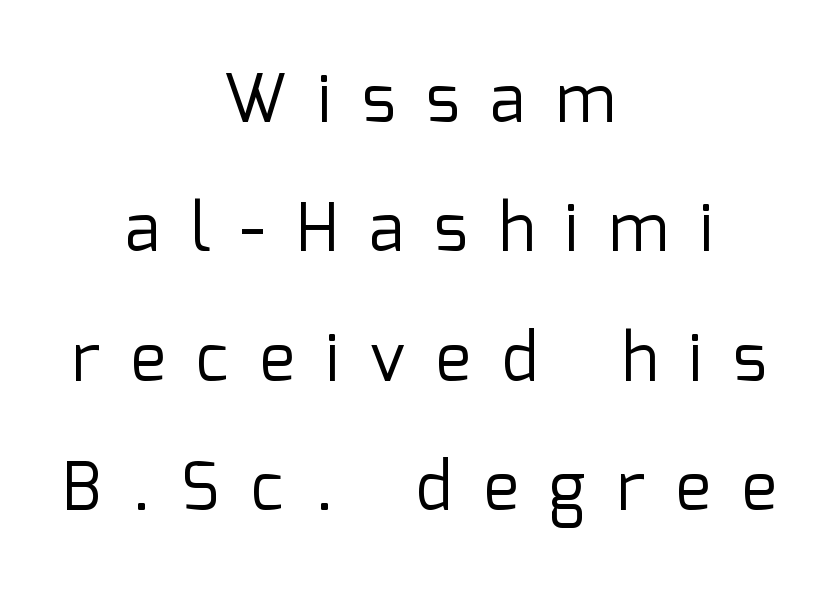
The image shows 66 px regular-weight sans-serif type, upright; set centered, loose line spacing (1.96x), unusually wide letter spacing (+0.47 em), not underlined; low stroke contrast and a medium x-height.
